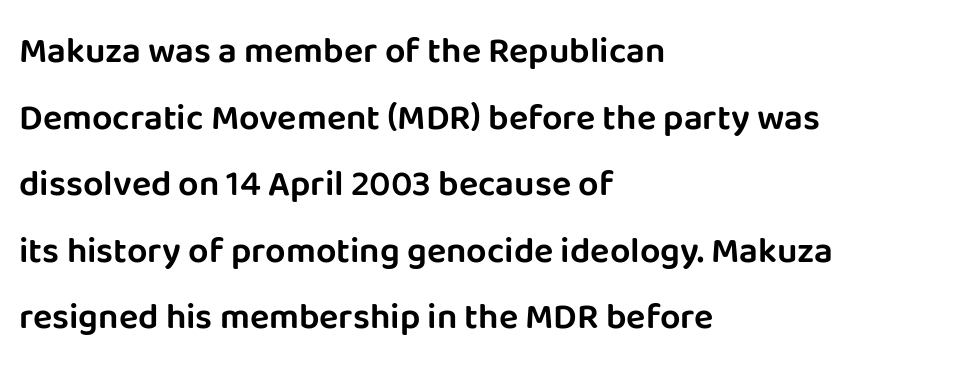
The image shows 36 px sans-serif type, upright; set left-aligned, line spacing 1.85x, normal letter spacing, not underlined; low stroke contrast and a large x-height.
